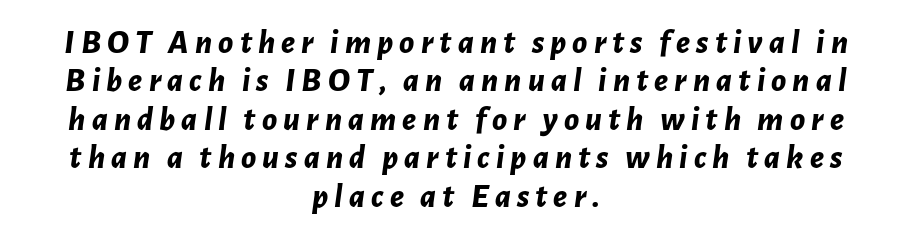
Descenders hang freely into open space. The paragraph has two soft edges and a firm central axis. Very little white space separates one row of letters from the next. Posture: slanted.
